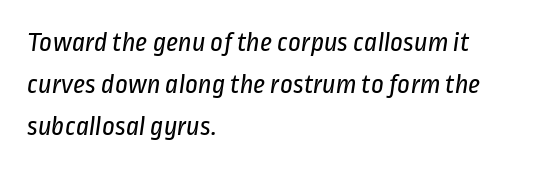
{"serif": "no", "bold": "no", "weight": "regular", "width": "condensed", "stroke_contrast": "low", "x_height": "medium", "monospaced": "no", "underline": "no", "align": "left", "line_spacing": "normal", "line_spacing_ratio": 1.5, "letter_spacing": "normal", "letter_spacing_em": 0.0, "glyph_px": 28}
